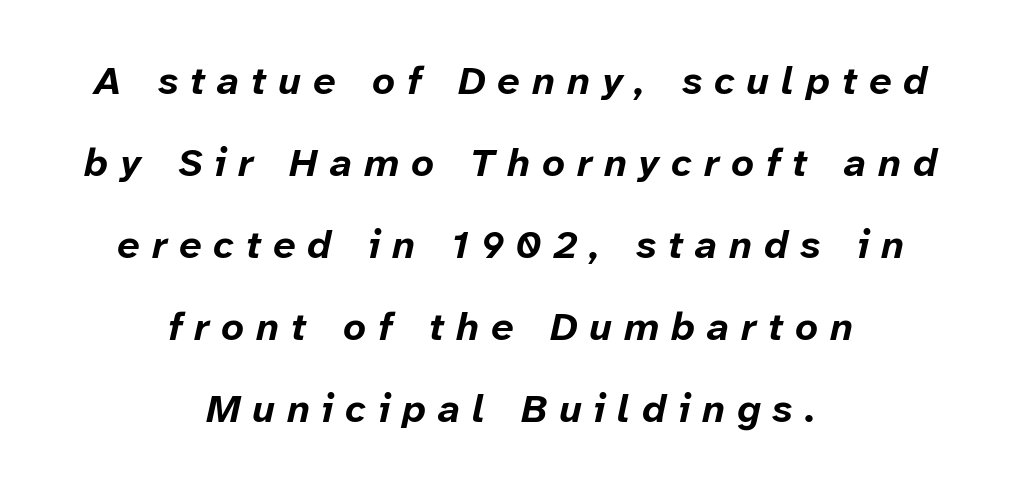
The image shows 40 px bold type, italic (leaning right); set centered, loose line spacing (2.05x), unusually wide letter spacing (+0.3 em), not underlined; low stroke contrast and a medium x-height.
